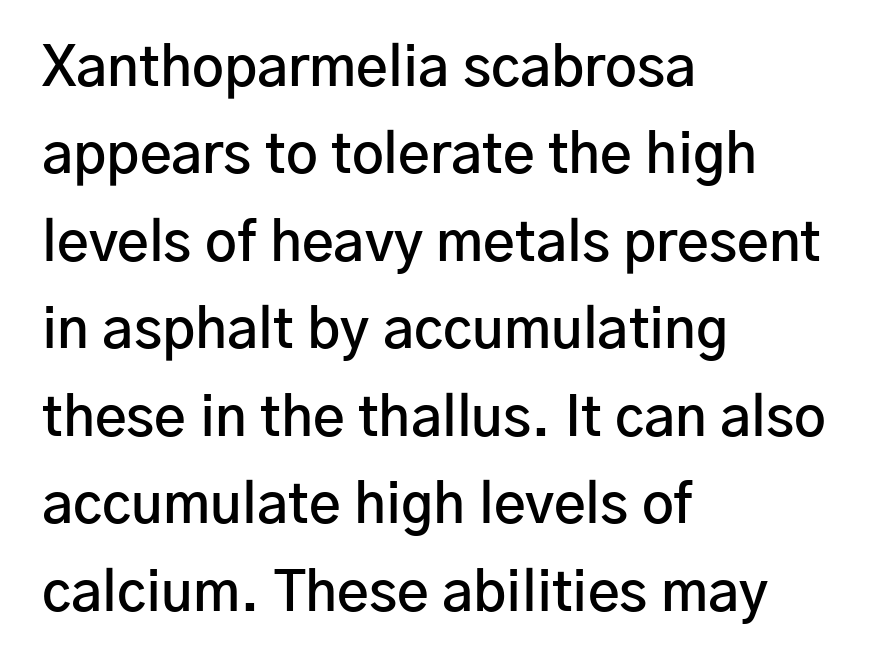
{"serif": "no", "italic": "no", "bold": "semi", "weight": "semibold", "width": "normal", "stroke_contrast": "low", "x_height": "medium", "monospaced": "no", "underline": "no", "align": "left", "line_spacing": "normal", "line_spacing_ratio": 1.59, "letter_spacing": "normal", "letter_spacing_em": 0.0, "glyph_px": 55}
